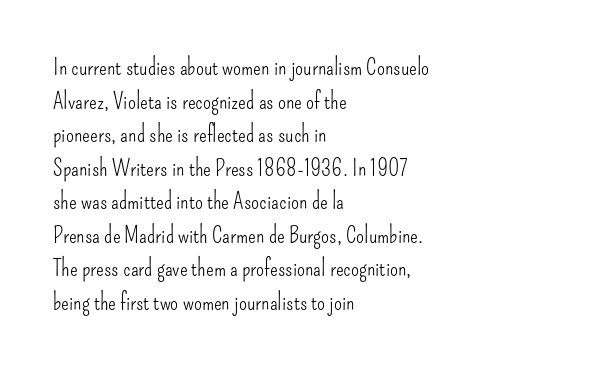
{"italic": "no", "bold": "no", "underline": "no", "align": "left", "line_spacing": "normal", "line_spacing_ratio": 1.46, "letter_spacing": "normal", "letter_spacing_em": 0.0, "glyph_px": 23}
